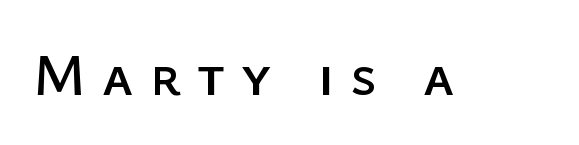
The image shows 58 px sans-serif type, upright; set unusually wide letter spacing (+0.28 em), not underlined; low stroke contrast and a medium x-height.
